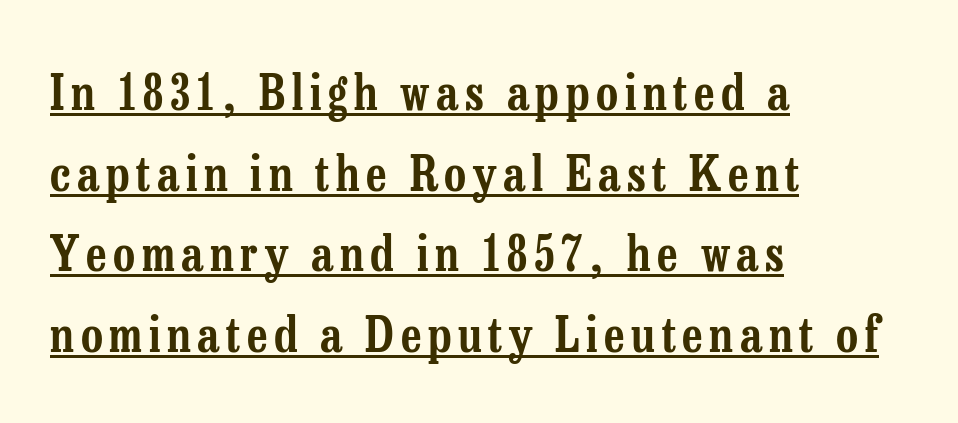
Notice how descenders clear the ascenders below comfortably — that's standard leading. Nope, not italic — everything's standing straight. Line starts are locked; line ends wander. Small tapered or slab feet sit at the stroke ends, so this counts as serif. Note the varied advance widths — an 'i' is clearly narrower than an 'm'. Emphasis is given by a line drawn under the lettering.
